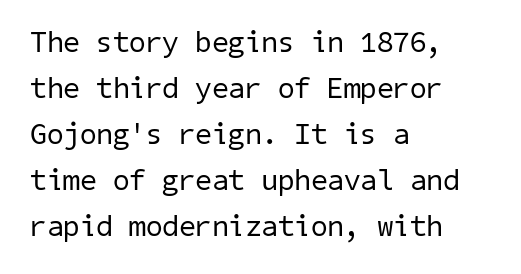
Q: Is the text bold? A: No.
Q: Is the typeface a serif or a sans-serif typeface? A: Sans-serif.
Q: Is the text underlined? A: No.
Q: How is the paragraph aligned? A: Left-aligned.
Q: Is the spacing between letters normal or unusually wide? A: Normal.
Q: Is the spacing between lines tight, normal or loose? A: Normal.
Q: Width (condensed, normal, or wide)? A: Normal.
Q: Stroke contrast? A: Low.
Q: x-height? A: Medium.
